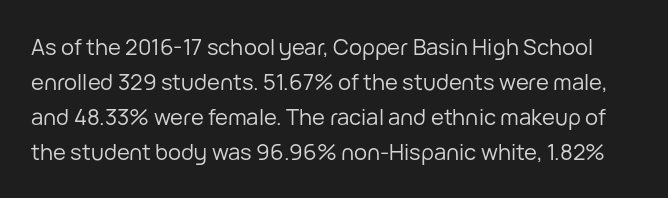
Clear beneath every line of the passage. These lines keep a tight, regular rhythm from letter to letter. No extra ink here — the face is not bold. Rendered with straight, roman letterforms.
